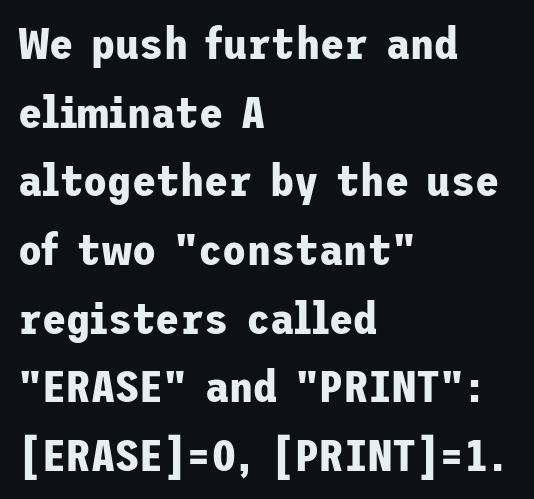
Q: Is the text bold? A: Yes.
Q: Is the text italic (slanted)? A: No, it is upright.
Q: Is the typeface a serif or a sans-serif typeface? A: Sans-serif.
Q: Is the text underlined? A: No.
Q: How is the paragraph aligned? A: Left-aligned.
Q: Is the spacing between letters normal or unusually wide? A: Normal.
Q: Is the spacing between lines tight, normal or loose? A: Normal.
Q: Width (condensed, normal, or wide)? A: Normal.
Q: Stroke contrast? A: Low.
Q: x-height? A: Medium.
